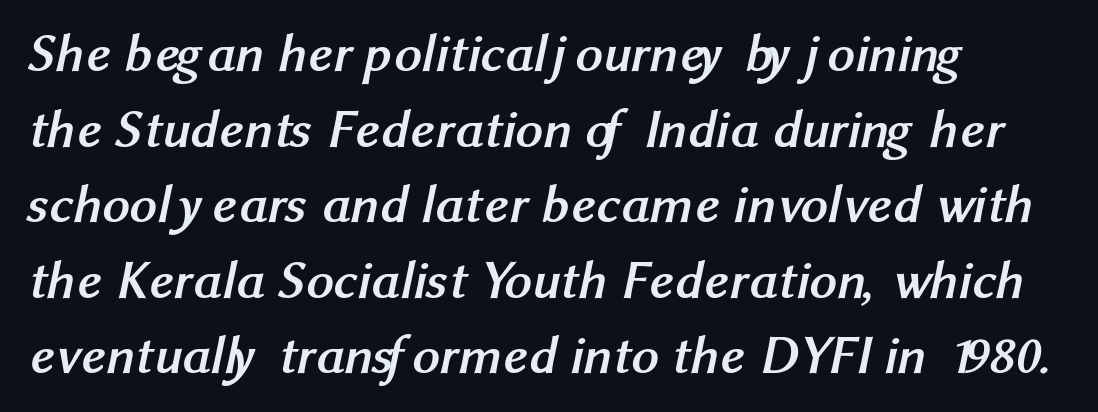
{"serif": "no", "bold": "yes", "weight": "semibold", "width": "normal", "stroke_contrast": "medium", "x_height": "medium", "monospaced": "no", "underline": "no", "align": "left", "line_spacing": "normal", "line_spacing_ratio": 1.4, "letter_spacing": "normal", "letter_spacing_em": 0.0, "glyph_px": 54}
